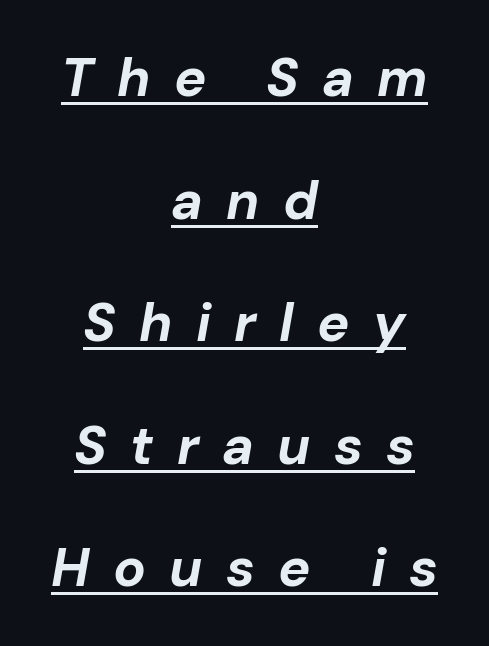
{"italic": "yes", "lean": "right", "slant_degrees": 10, "bold": "yes", "weight": "bold", "width": "normal", "stroke_contrast": "low", "x_height": "medium", "monospaced": "no", "underline": "yes", "align": "center", "line_spacing": "loose", "line_spacing_ratio": 2.27, "letter_spacing": "wide", "letter_spacing_em": 0.43, "glyph_px": 54}
